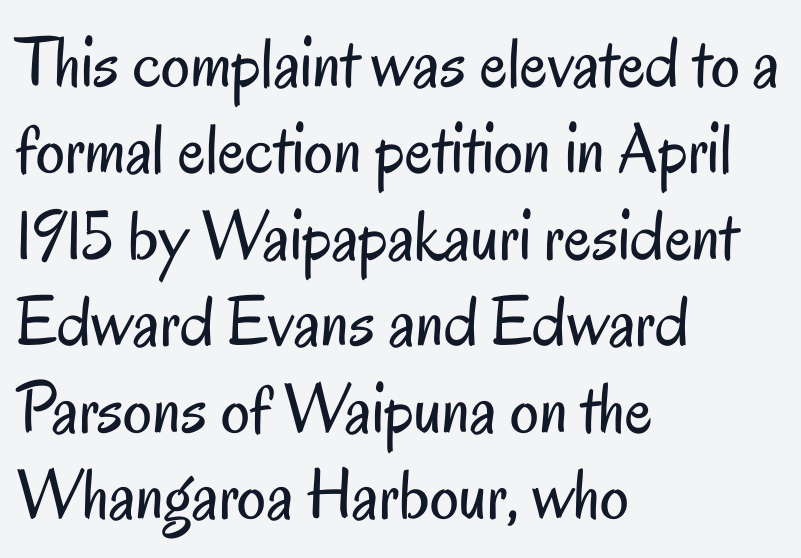
{"serif": "no", "italic": "no", "bold": "no", "weight": "regular", "width": "condensed", "stroke_contrast": "low", "x_height": "small", "monospaced": "no", "underline": "no", "align": "left", "line_spacing_ratio": 1.2, "letter_spacing": "normal", "letter_spacing_em": 0.0, "glyph_px": 72}
